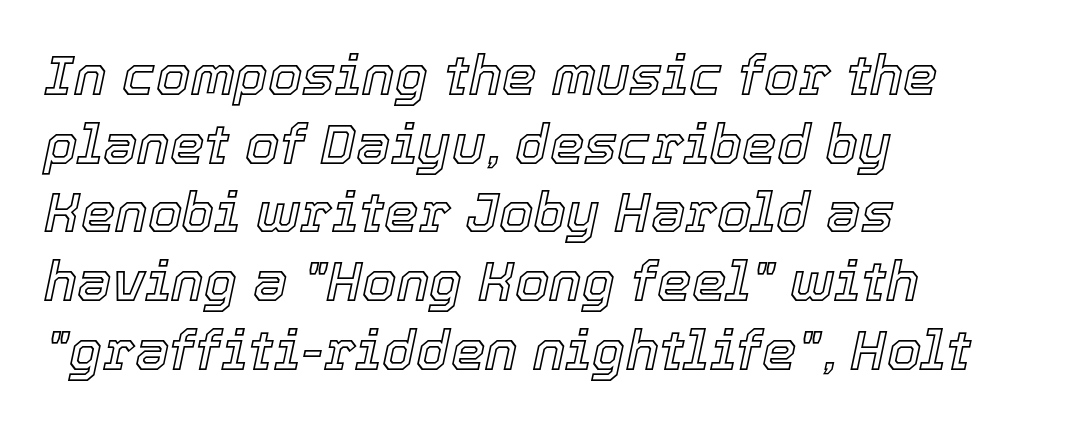
The vertical gap from one line to the next is medium. Here the glyphs are tracked normally, forming tight word shapes. Teacher's note: observe the even left margin — that is flush-left alignment. The specimen omits any rule beneath the text block's lines. The glyphs look as if they've been sheared to an angle. Character widths vary here, with narrow letters taking less room than wide ones.
